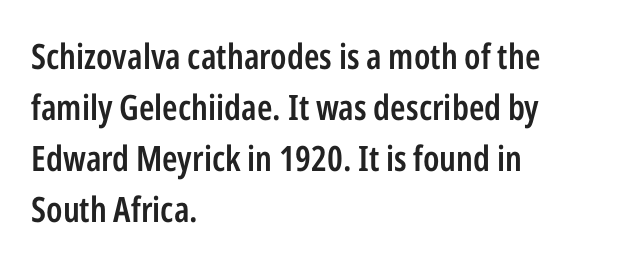
Style check: upright. These lines are set flush left with a ragged right edge. The line texture is even and compact thanks to regular tracking. Lines of text with bare space underneath. Think of a printed novel: that variable character pitch is what you see here.
